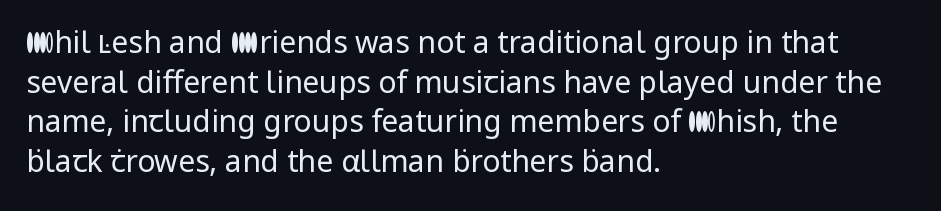
The image shows 30 px regular-weight sans-serif type, upright; set left-aligned, normal line spacing (1.32x), normal letter spacing, not underlined; low stroke contrast and a medium x-height.
